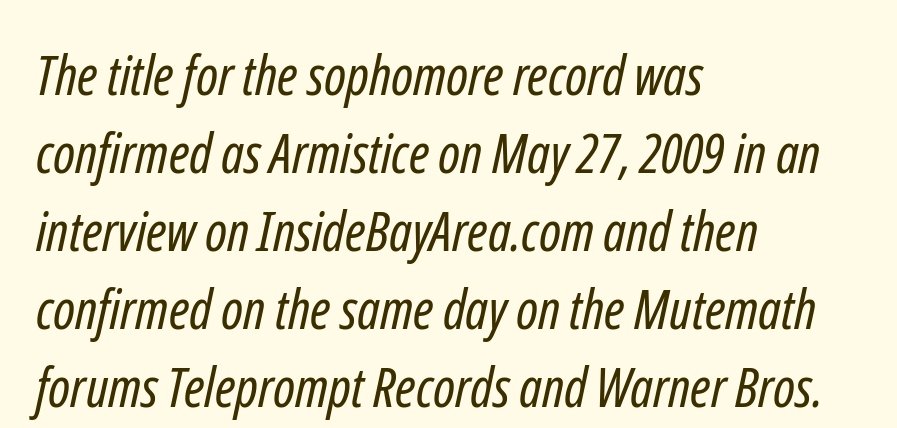
Are there feet on the stems? There aren't — it's a sans. This rendering uses left alignment, leaving the right contour irregular. Proportional: the letters do not fall into vertical columns. In terms of leading, this rendering sits right in the middle.
